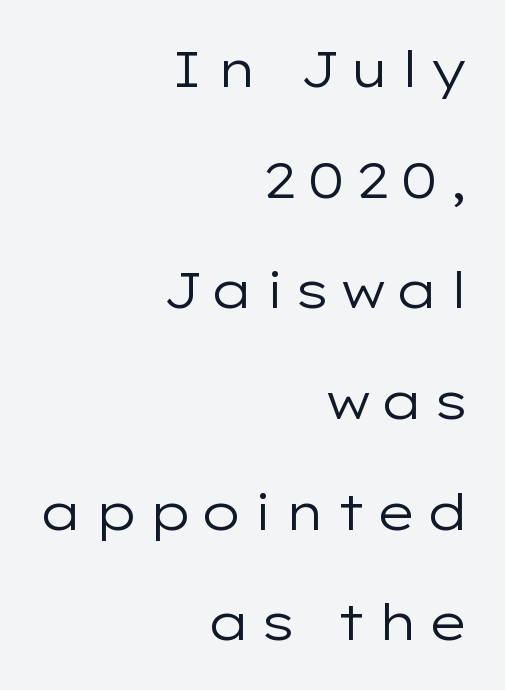
The image shows 51 px regular-weight, wide sans-serif type, upright; set right-aligned, loose line spacing (2.17x), not underlined; low stroke contrast and a medium x-height.
